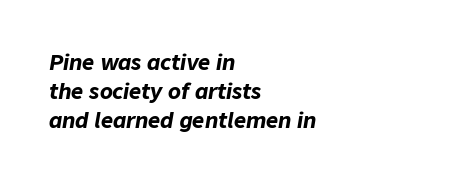
Q: Is the text bold? A: Yes.
Q: Is the text italic (slanted)? A: Yes, it leans right by about 9 degrees.
Q: Is the text underlined? A: No.
Q: How is the paragraph aligned? A: Left-aligned.
Q: Is the spacing between letters normal or unusually wide? A: Normal.
Q: Is the spacing between lines tight, normal or loose? A: Normal.
